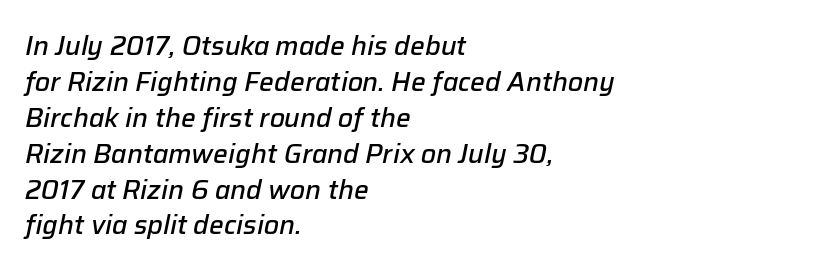
The image shows 26 px text type, italic (leaning right); set left-aligned, normal line spacing (1.38x), normal letter spacing, not underlined.
